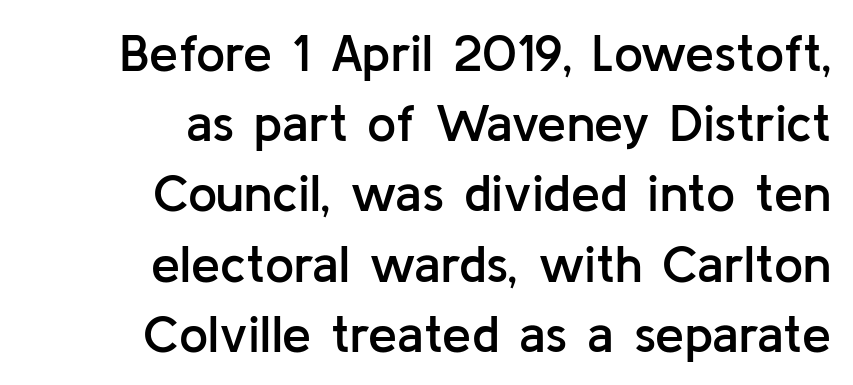
{"serif": "no", "italic": "no", "bold": "semi", "weight": "semibold", "width": "normal", "stroke_contrast": "low", "x_height": "medium", "monospaced": "no", "underline": "no", "align": "right", "line_spacing": "normal", "line_spacing_ratio": 1.35, "letter_spacing": "normal", "letter_spacing_em": 0.0, "glyph_px": 52}
